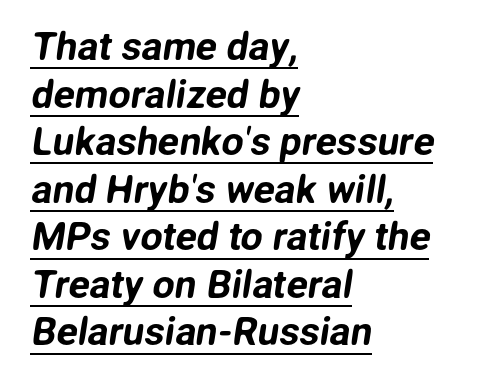
The image shows 39 px sans-serif type; set left-aligned, line spacing 1.22x, normal letter spacing, underlined; low stroke contrast and a medium x-height.
